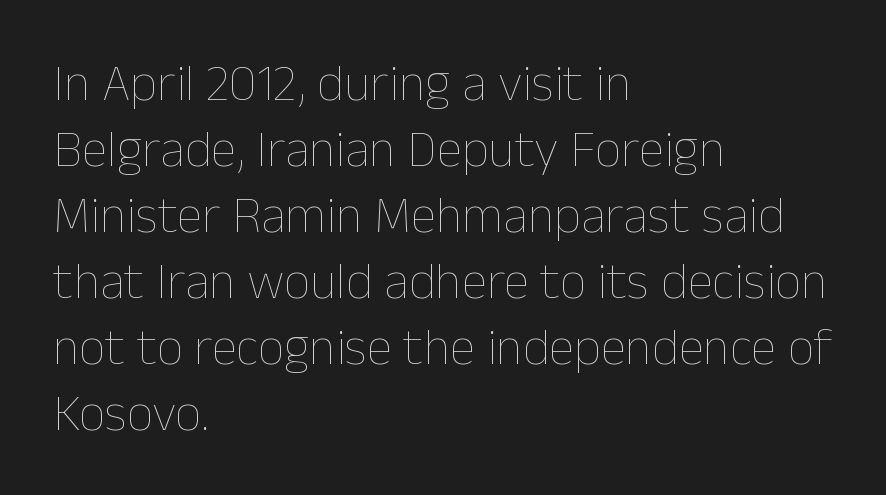
The typeface has the unassuming heft of standard copy or less. Leftover space on each line is placed entirely after the last word. The space between consecutive lines is moderate. No italicization has been applied; the sample stays upright. The rendering uses natural spacing where letterforms have individual widths.
